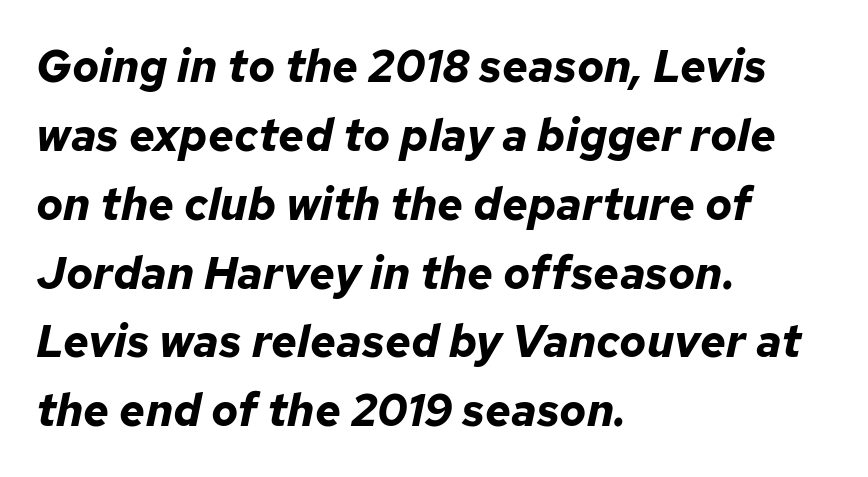
The image shows 45 px bold type, italic (leaning right); set left-aligned, normal line spacing (1.53x), normal letter spacing, not underlined; low stroke contrast and a medium x-height.
